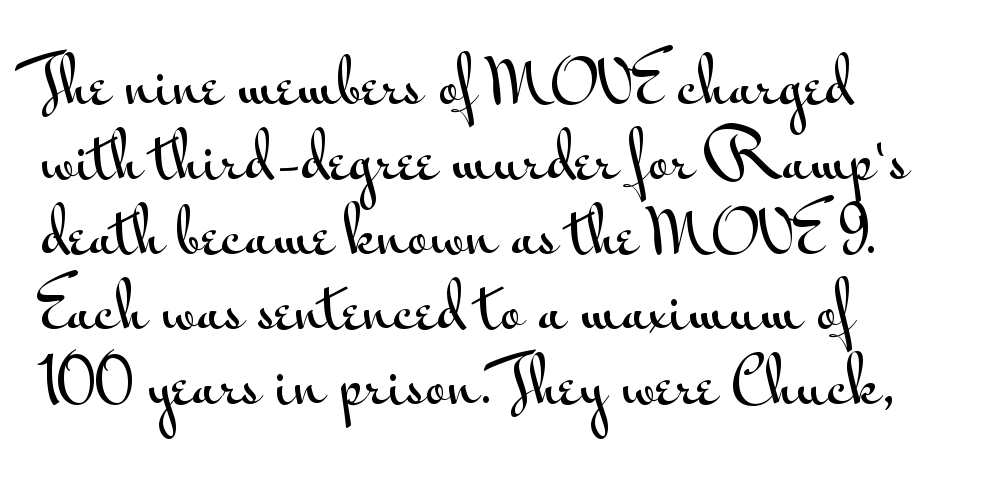
Q: Is the typeface a serif or a sans-serif typeface? A: Sans-serif.
Q: Is the text underlined? A: No.
Q: How is the paragraph aligned? A: Left-aligned.
Q: Is the spacing between letters normal or unusually wide? A: Normal.
Q: Is the spacing between lines tight, normal or loose? A: Normal.
Q: Width (condensed, normal, or wide)? A: Wide.
Q: Stroke contrast? A: Medium.
Q: x-height? A: Small.
Q: Monospaced? A: No.
